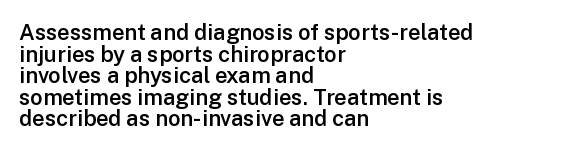
{"italic": "no", "bold": "semi", "underline": "no", "align": "left", "line_spacing": "tight", "line_spacing_ratio": 0.98, "letter_spacing": "normal", "letter_spacing_em": 0.0, "glyph_px": 22}
